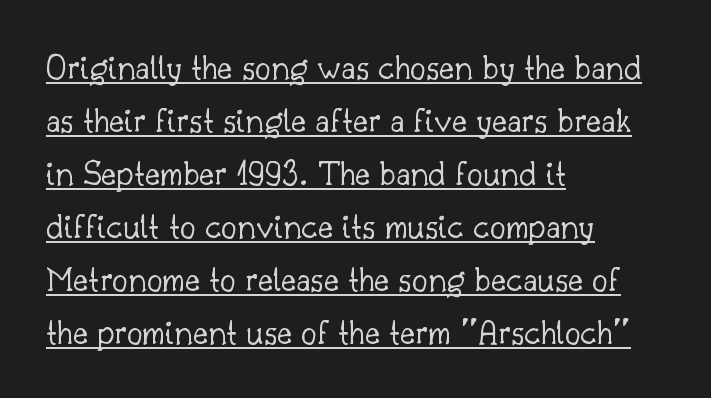
The face looks like a standard text weight, possibly lighter. Notice how a bar underscores the lettering throughout. These lines are rendered in a variable-pitch font.
